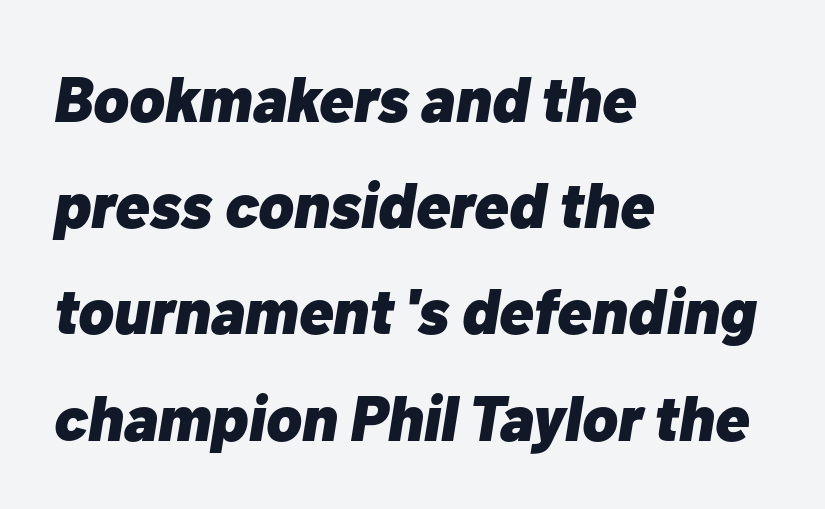
The image shows 64 px heavy type, italic (leaning right); set left-aligned, normal line spacing (1.66x), normal letter spacing, not underlined; low stroke contrast and a medium x-height.
